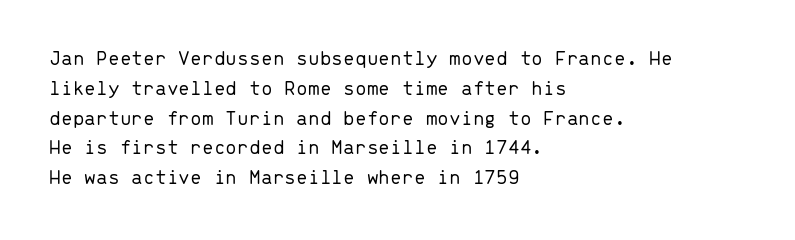
The image shows 21 px text type, upright; set left-aligned, normal line spacing (1.42x), normal letter spacing, not underlined.
